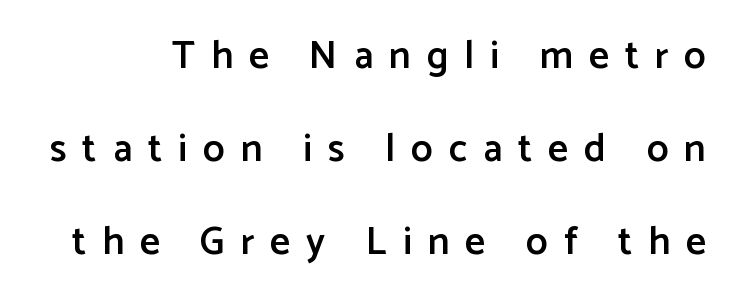
Italic? Not at all — the glyphs are vertical. The face used here is proportionally spaced, like ordinary book or web type. What kind of face is this? One without serifs — a sans. Emphasis by weight is partial: semibold.
